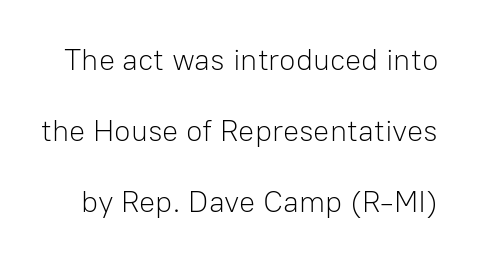
Heaviness? Minimal to ordinary, like unemphasized prose. Here the designer chose a conventional face with non-uniform glyph widths. Type style note: lacks serifs. Clear beneath every line of the passage.
